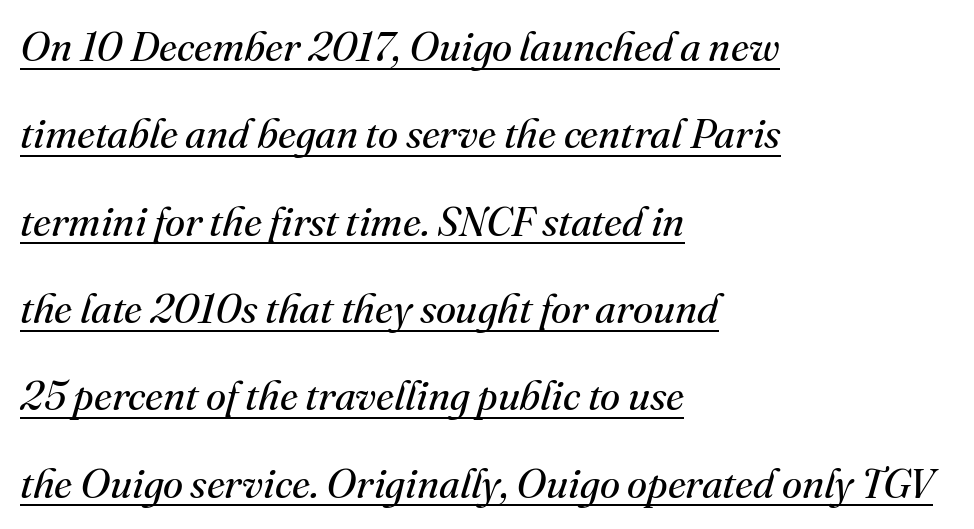
The image shows 41 px regular-weight serif type, italic (leaning right); set left-aligned, loose line spacing (2.13x), normal letter spacing, underlined; medium stroke contrast and a small x-height.
